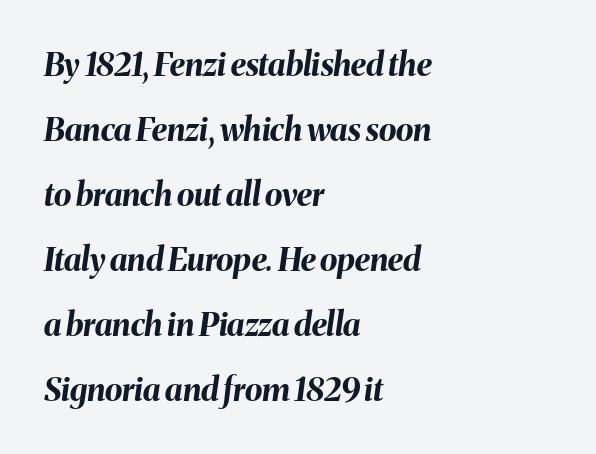
The image shows 32 px bold type, italic (leaning right); set left-aligned, loose line spacing (2.03x), normal letter spacing, not underlined; medium stroke contrast and a medium x-height.
